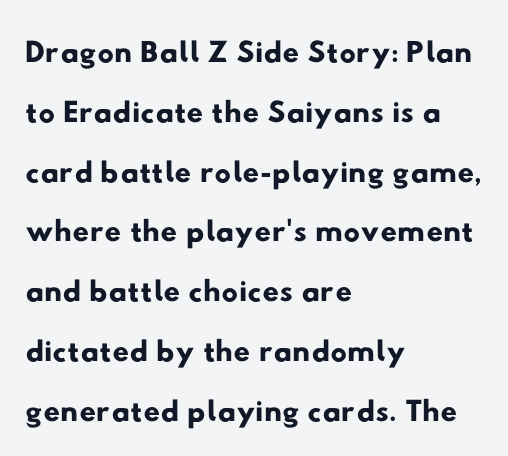
{"serif": "no", "width": "wide", "stroke_contrast": "low", "x_height": "small", "monospaced": "no", "underline": "no", "align": "left", "line_spacing": "normal", "line_spacing_ratio": 1.3, "letter_spacing": "normal", "letter_spacing_em": 0.0, "glyph_px": 46}
